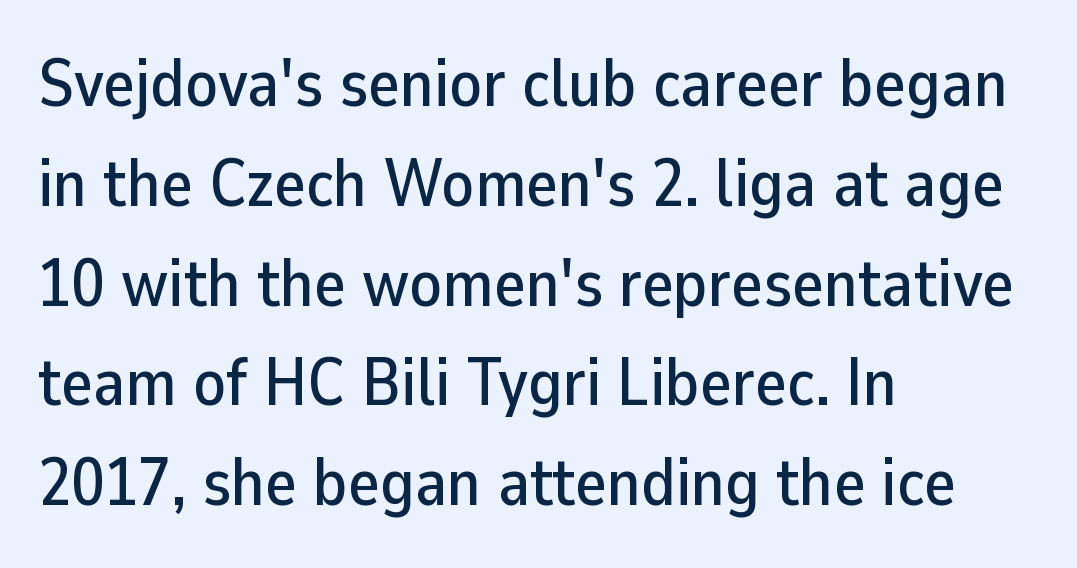
Characters follow at the spacing the type designer built in. Is there much room between lines? A standard amount, neither cramped nor airy. Tall strokes in this sample are plumb rather than angled. Letterform terminals end flat and unadorned throughout the passage. Character widths vary here, with narrow letters taking less room than wide ones.
